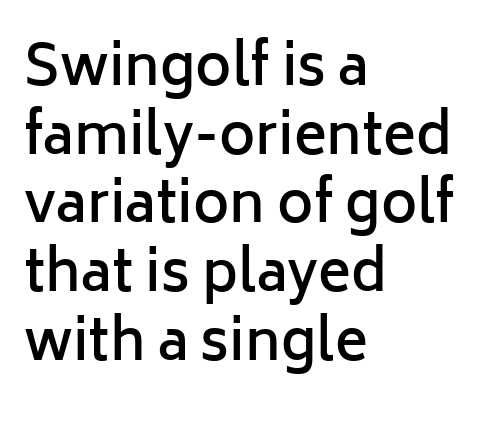
Only glyphs here, with clear space below each row. A typesetter would call this proportional, since set widths differ per character. Does the weight exceed regular? Yes, but only to semibold. Regular leading. Each word holds together tightly as a unit, with standard inter-letter gaps. Font category for this specimen: sans-serif.
